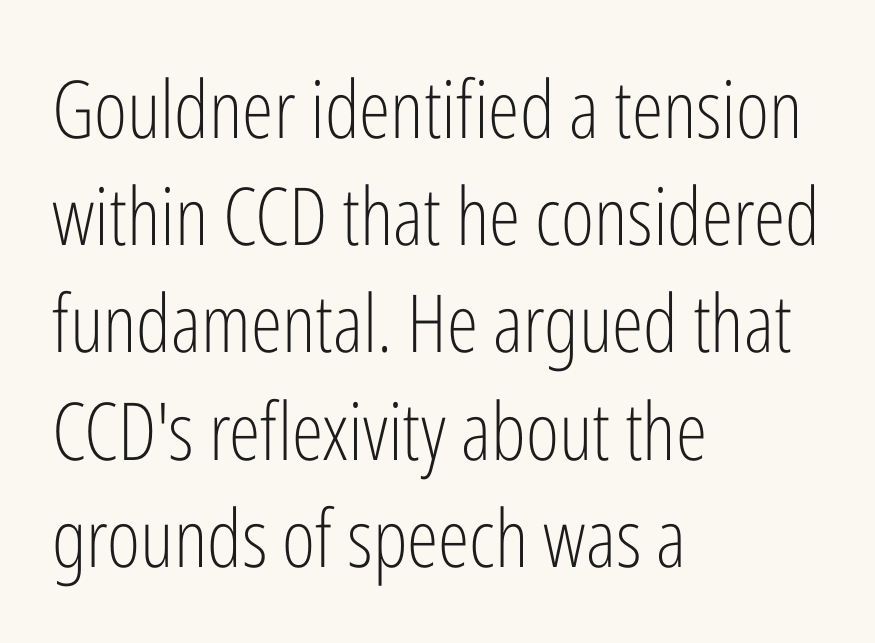
Q: Is the text bold? A: No.
Q: Is the text italic (slanted)? A: No, it is upright.
Q: Is the typeface a serif or a sans-serif typeface? A: Sans-serif.
Q: Is the text underlined? A: No.
Q: How is the paragraph aligned? A: Left-aligned.
Q: Is the spacing between letters normal or unusually wide? A: Normal.
Q: Is the spacing between lines tight, normal or loose? A: Normal.
Q: Width (condensed, normal, or wide)? A: Condensed.
Q: Stroke contrast? A: Low.
Q: x-height? A: Medium.
Q: Monospaced? A: No.
